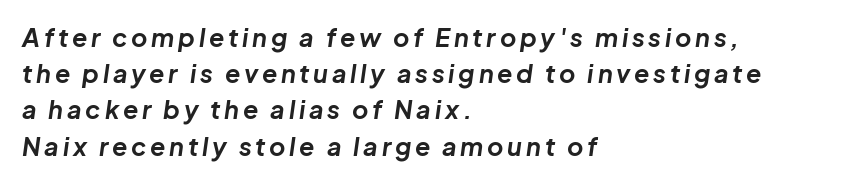
Q: Is the text bold? A: Yes.
Q: Is the text italic (slanted)? A: Yes, it leans right by about 8 degrees.
Q: Is the text underlined? A: No.
Q: How is the paragraph aligned? A: Left-aligned.
Q: Is the spacing between lines tight, normal or loose? A: Normal.
